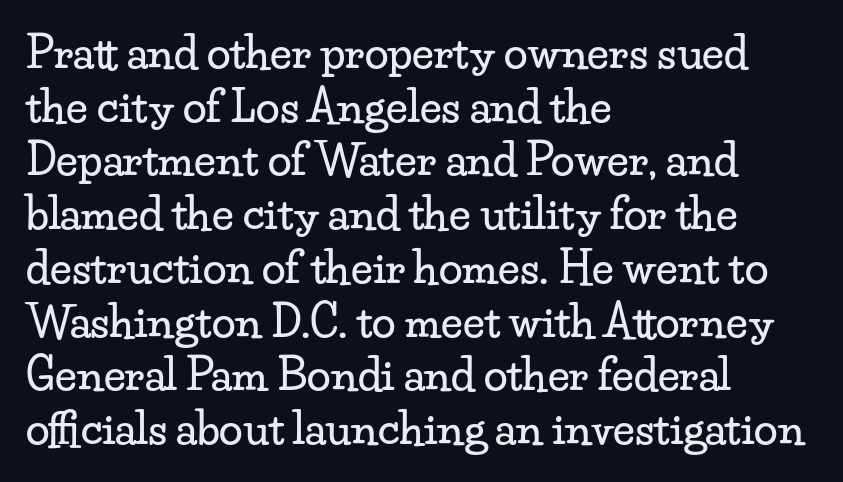
The image shows 43 px wide serif type, upright; set left-aligned, normal line spacing (1.25x), normal letter spacing, not underlined; low stroke contrast and a small x-height.
